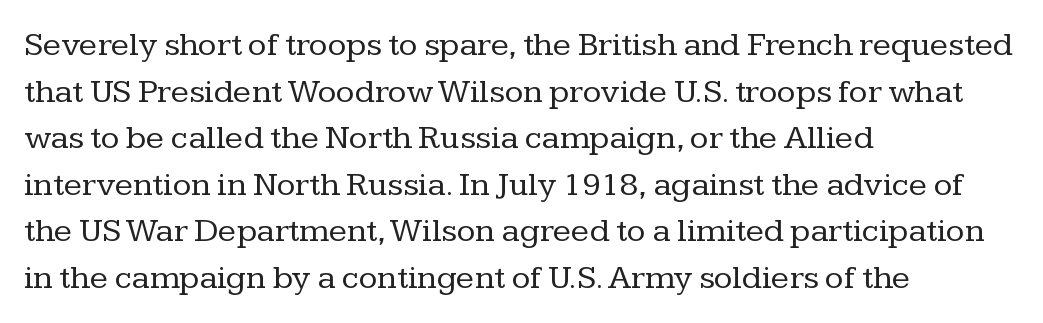
{"serif": "yes", "italic": "no", "bold": "no", "weight": "regular", "width": "normal", "stroke_contrast": "low", "x_height": "medium", "monospaced": "no", "underline": "no", "align": "left", "line_spacing": "normal", "line_spacing_ratio": 1.37, "letter_spacing": "normal", "letter_spacing_em": 0.0, "glyph_px": 34}
